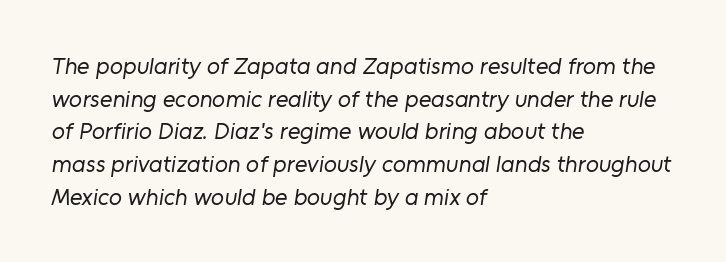
{"bold": "no", "underline": "no", "align": "left", "line_spacing": "normal", "line_spacing_ratio": 1.36, "letter_spacing": "normal", "letter_spacing_em": 0.0, "glyph_px": 24}
